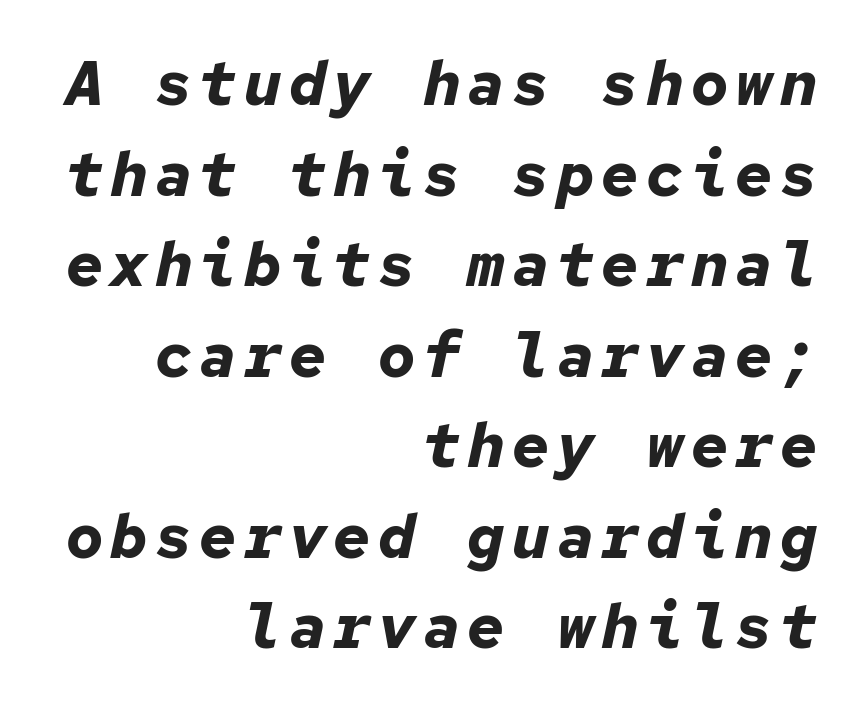
{"italic": "yes", "lean": "right", "slant_degrees": 12, "bold": "yes", "weight": "bold", "width": "normal", "stroke_contrast": "low", "x_height": "medium", "monospaced": "yes", "underline": "no", "align": "right", "line_spacing": "normal", "line_spacing_ratio": 1.46, "glyph_px": 62}
